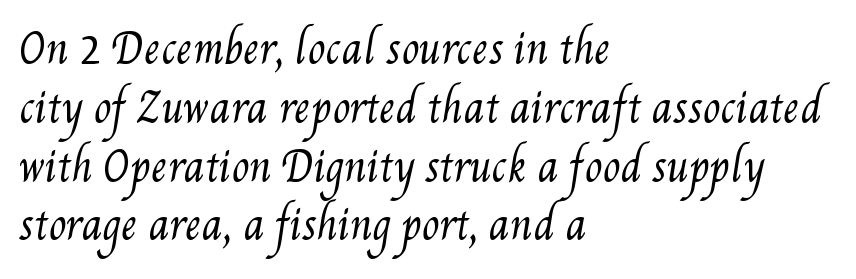
{"bold": "no", "weight": "regular", "width": "condensed", "stroke_contrast": "medium", "x_height": "small", "monospaced": "no", "underline": "no", "align": "left", "line_spacing": "normal", "line_spacing_ratio": 1.47, "letter_spacing": "normal", "letter_spacing_em": 0.0, "glyph_px": 40}
